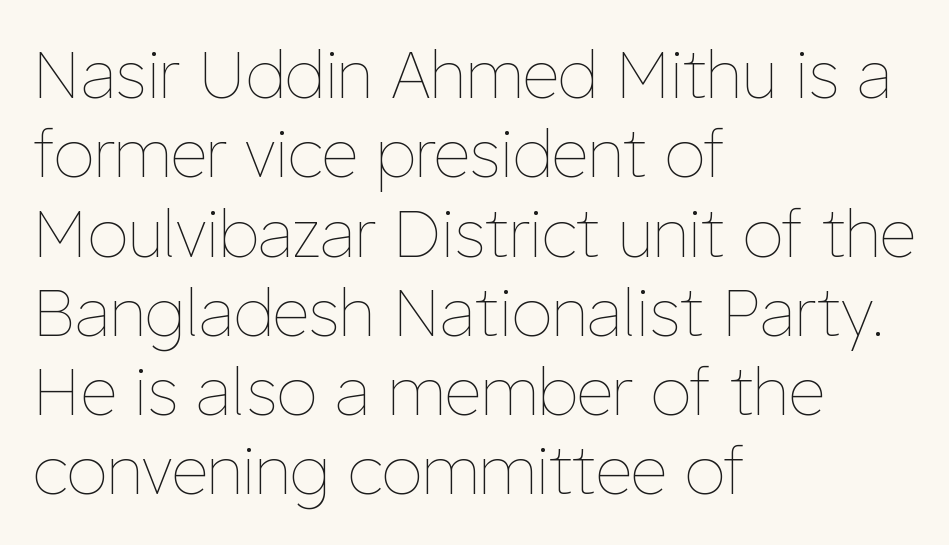
{"italic": "no", "bold": "no", "weight": "thin", "width": "normal", "stroke_contrast": "low", "x_height": "medium", "monospaced": "no", "underline": "no", "align": "left", "line_spacing_ratio": 1.22, "letter_spacing": "normal", "letter_spacing_em": 0.0, "glyph_px": 65}
